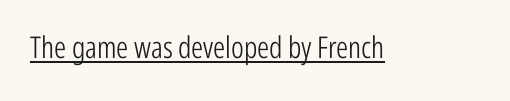
The image shows 30 px light, condensed sans-serif type, upright; set normal letter spacing, underlined; low stroke contrast and a medium x-height.
